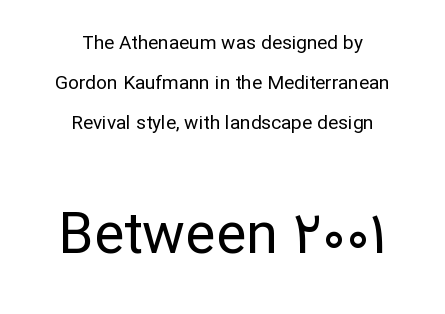
Each line is balanced around a shared central axis. Rendered with straight, roman letterforms. Stems here are at most as thick as an everyday book face. The lines are spread far apart with generous leading. Descender tails drop into unmarked territory.
